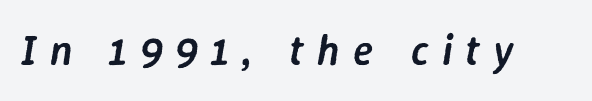
The image shows 42 px semibold type, italic (leaning right); set unusually wide letter spacing (+0.32 em), not underlined; low stroke contrast and a medium x-height.
